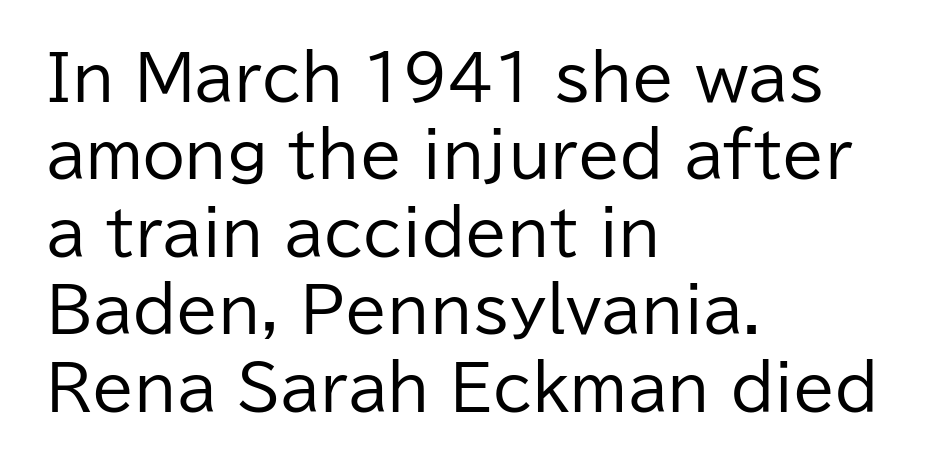
Q: Is the text bold? A: No.
Q: Is the text italic (slanted)? A: No, it is upright.
Q: Is the typeface a serif or a sans-serif typeface? A: Sans-serif.
Q: Is the text underlined? A: No.
Q: How is the paragraph aligned? A: Left-aligned.
Q: Is the spacing between letters normal or unusually wide? A: Normal.
Q: Is the spacing between lines tight, normal or loose? A: Normal.
Q: Width (condensed, normal, or wide)? A: Normal.
Q: Stroke contrast? A: Low.
Q: x-height? A: Medium.
Q: Monospaced? A: No.
